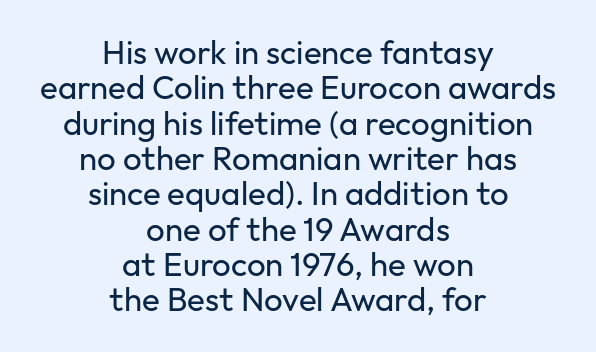
The image shows 33 px regular-weight sans-serif type, upright; set centered, tight line spacing (1.07x), normal letter spacing, not underlined; low stroke contrast and a medium x-height.
